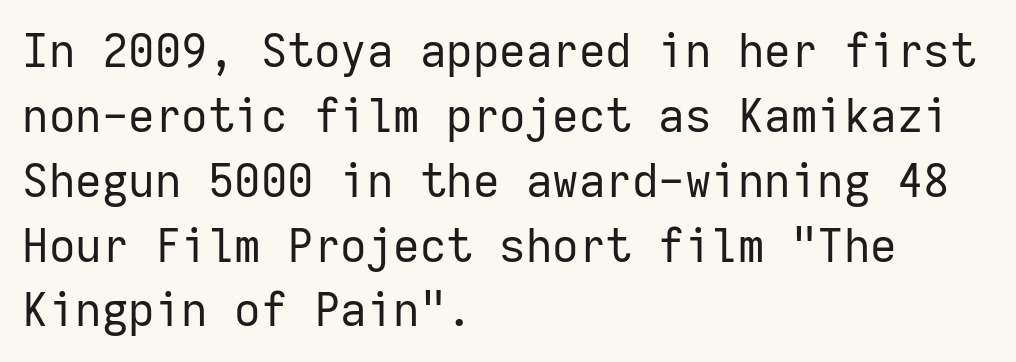
Honestly, the row spacing looks completely unremarkable. The face used here is rendered with its standard letterfit. Summary of weight: not heavy and not bold. Observe the absence of serifs on each vertical stroke in this sample. The face used here is monospaced, like something from a code editor. The letters stand straight up with perfectly vertical stems.
